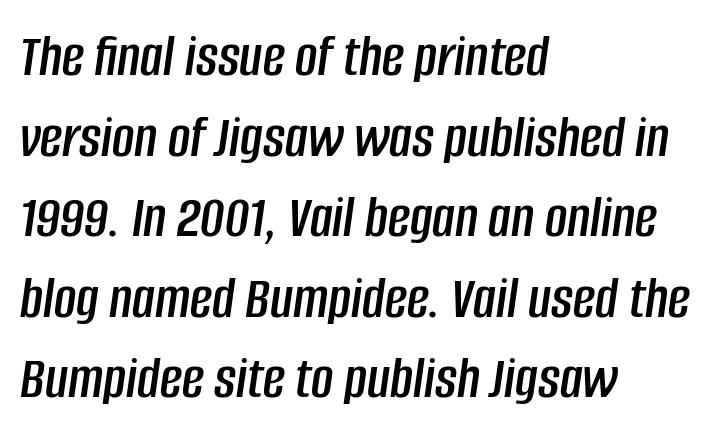
{"italic": "yes", "lean": "right", "slant_degrees": 8, "width": "condensed", "stroke_contrast": "low", "x_height": "large", "monospaced": "no", "underline": "no", "align": "left", "line_spacing": "normal", "line_spacing_ratio": 1.32, "letter_spacing": "normal", "letter_spacing_em": 0.0, "glyph_px": 61}
